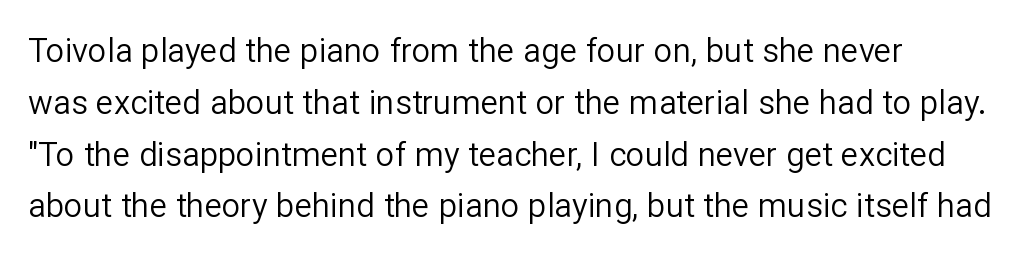
The image shows 33 px regular-weight sans-serif type, upright; set left-aligned, normal line spacing (1.57x), normal letter spacing, not underlined; low stroke contrast and a medium x-height.
